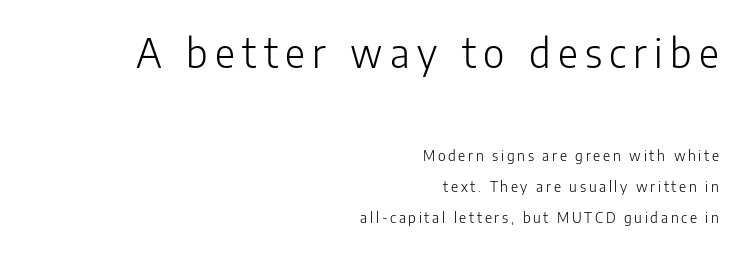
{"serif": "no", "italic": "no", "bold": "no", "weight": "light", "width": "normal", "stroke_contrast": "low", "x_height": "medium", "monospaced": "no", "underline": "no", "align": "right", "line_spacing": "loose", "line_spacing_ratio": 2.24, "larger_block": "first", "size_ratio": 2.79, "glyph_px": 39}
